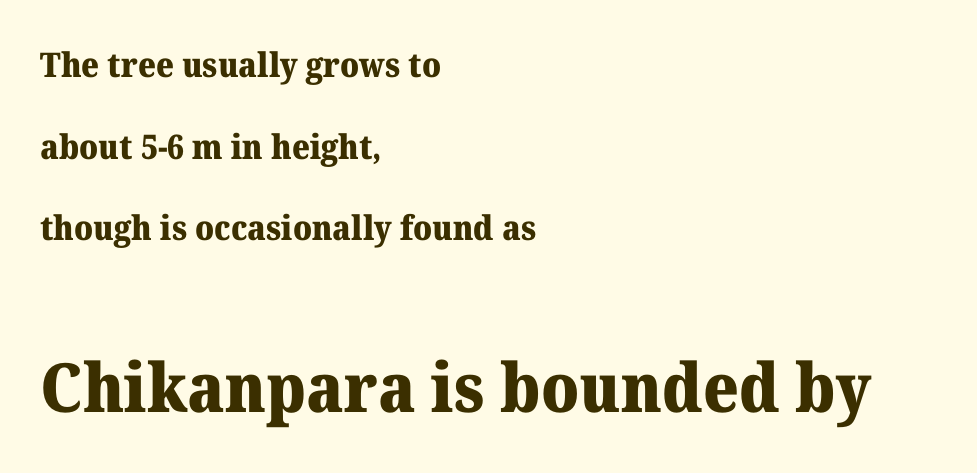
The letters advance in unequal steps, a hallmark of proportional type. In terms of letterform style, serifs are clearly present. Alignment: flush left. The foot of each line stays bare and open. The designer dialed line spacing up above the default. Its strokes are broad and dark, the hallmark of bold type.
